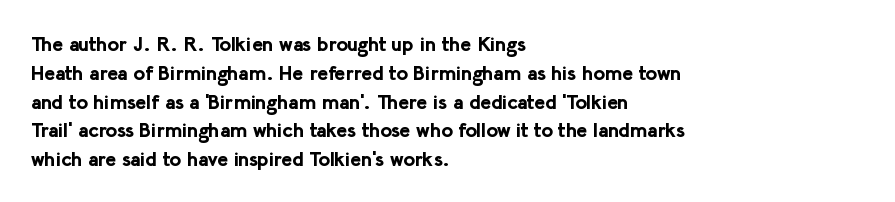
{"italic": "no", "bold": "yes", "underline": "no", "align": "left", "line_spacing": "normal", "line_spacing_ratio": 1.44, "letter_spacing": "normal", "letter_spacing_em": 0.0, "glyph_px": 20}
